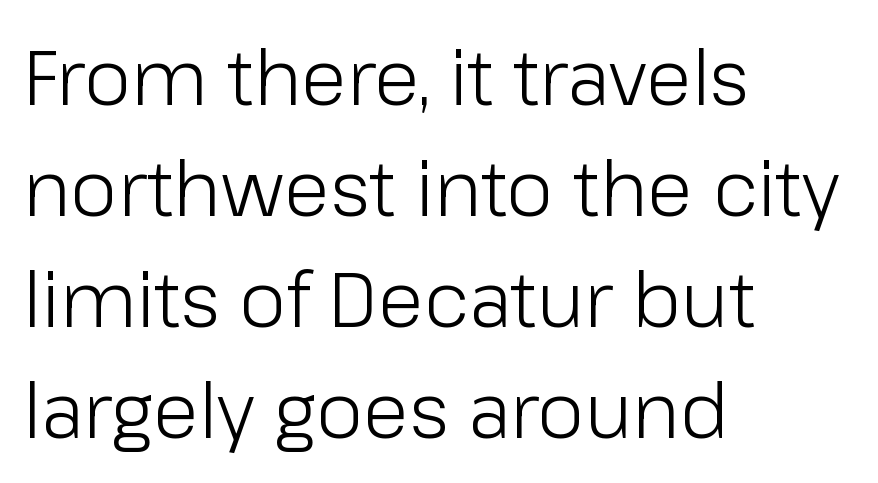
The area under the type is left untouched. The face used here is rendered with its standard letterfit. Left-aligned paragraph, ragged on the right. You can tell it's not italic because the verticals are truly vertical.
